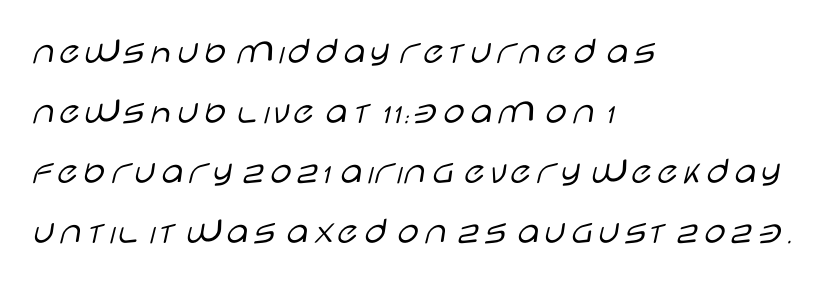
The image shows 39 px light, wide sans-serif type; set left-aligned, normal line spacing (1.54x), normal letter spacing, not underlined; low stroke contrast and a large x-height.
